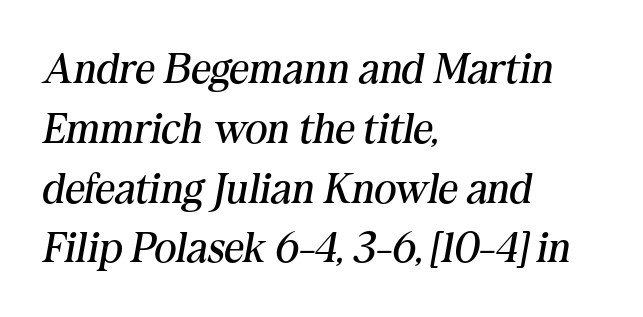
The lettering tilts uniformly, giving the passage an italic look. Reading down the block, your eye returns to a fixed left position each line. Do the characters align in a grid? No, the font is proportional. Successive baselines arrive at the customary interval.
